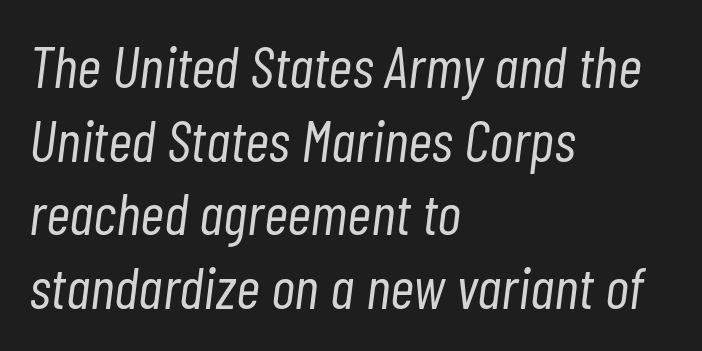
{"italic": "yes", "lean": "right", "slant_degrees": 7, "bold": "no", "weight": "light", "width": "condensed", "stroke_contrast": "low", "x_height": "medium", "monospaced": "no", "underline": "no", "align": "left", "line_spacing": "normal", "line_spacing_ratio": 1.25, "letter_spacing": "normal", "letter_spacing_em": 0.0, "glyph_px": 59}
